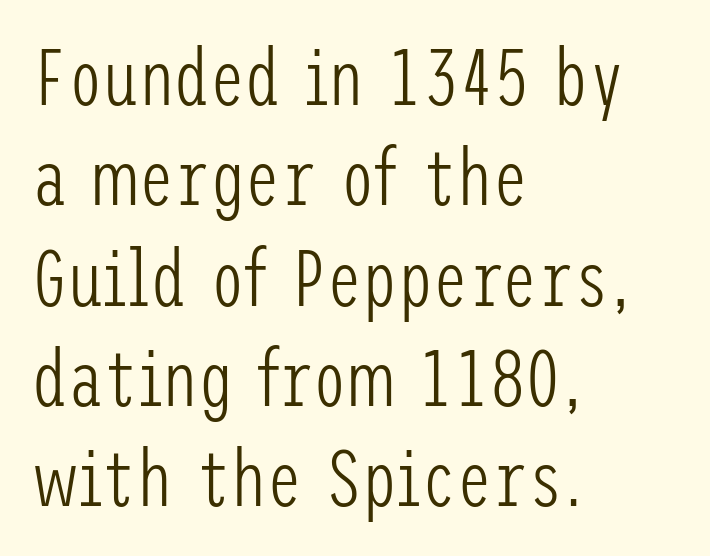
{"serif": "no", "italic": "no", "bold": "no", "weight": "light", "width": "condensed", "stroke_contrast": "low", "x_height": "medium", "underline": "no", "align": "left", "line_spacing": "normal", "line_spacing_ratio": 1.27, "letter_spacing": "normal", "letter_spacing_em": 0.0, "glyph_px": 79}
